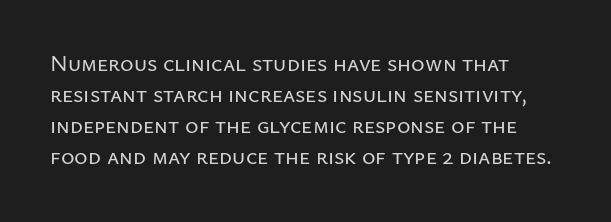
Q: Is the text italic (slanted)? A: No, it is upright.
Q: Is the text underlined? A: No.
Q: How is the paragraph aligned? A: Left-aligned.
Q: Is the spacing between letters normal or unusually wide? A: Normal.
Q: Is the spacing between lines tight, normal or loose? A: Normal.
